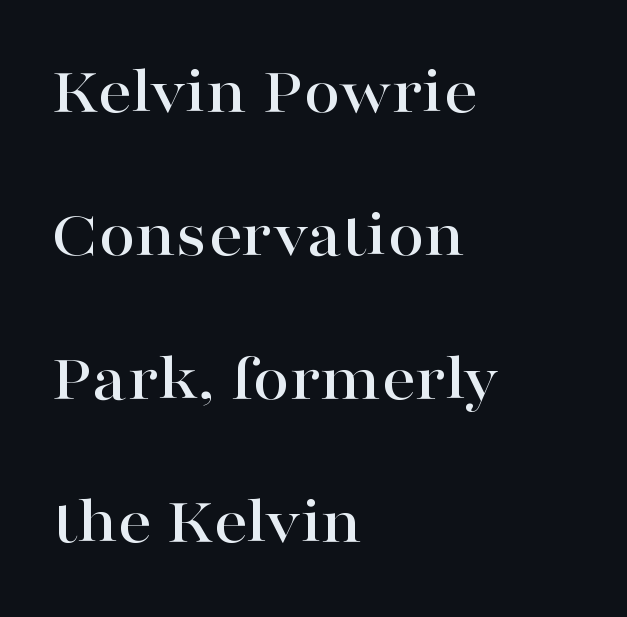
The image shows 67 px wide serif type, upright; set left-aligned, loose line spacing (2.14x), normal letter spacing, not underlined; high stroke contrast and a medium x-height.
